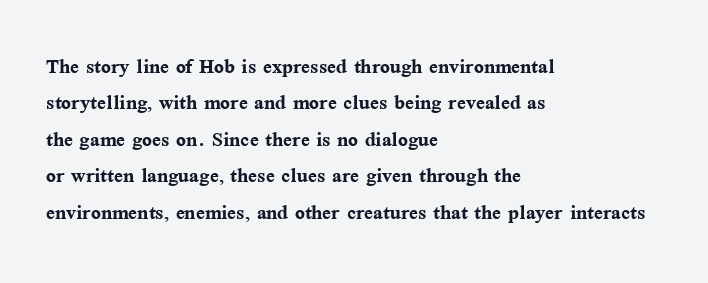
{"italic": "no", "bold": "yes", "underline": "no", "align": "left", "line_spacing": "normal", "line_spacing_ratio": 1.4, "letter_spacing": "normal", "letter_spacing_em": 0.0, "glyph_px": 26}
